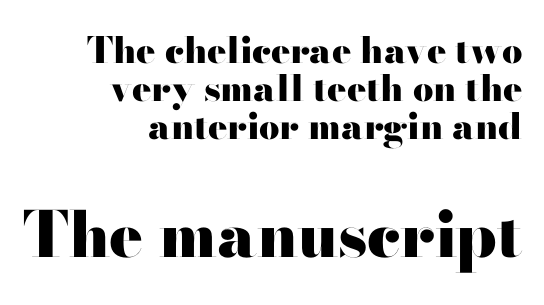
Character size in the trailing block exceeds that of the leading block. Letters rest on an invisible, unmarked baseline. Character widths vary here, with narrow letters taking less room than wide ones. The axis of the letterforms is exactly vertical.
